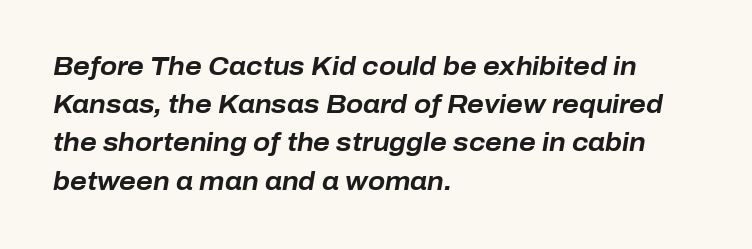
Q: Is the text bold? A: Yes.
Q: Is the text italic (slanted)? A: Yes, it leans right by about 10 degrees.
Q: Is the text underlined? A: No.
Q: How is the paragraph aligned? A: Left-aligned.
Q: Is the spacing between letters normal or unusually wide? A: Normal.
Q: Is the spacing between lines tight, normal or loose? A: Normal.
